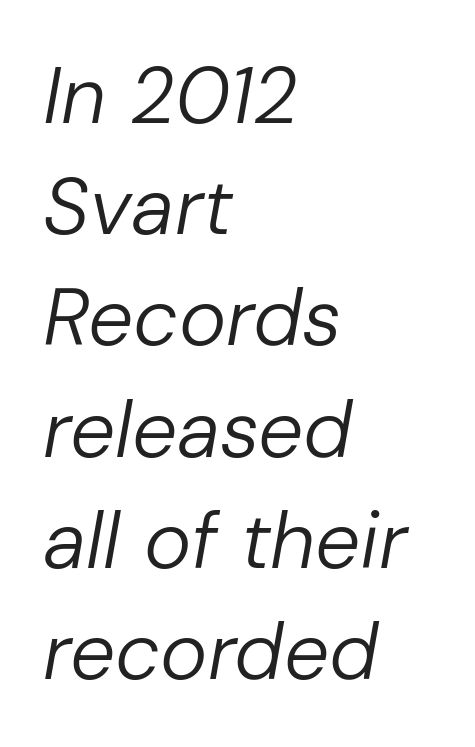
The image shows 80 px regular-weight type, italic (leaning right); set left-aligned, normal line spacing (1.39x), normal letter spacing, not underlined; low stroke contrast and a medium x-height.
